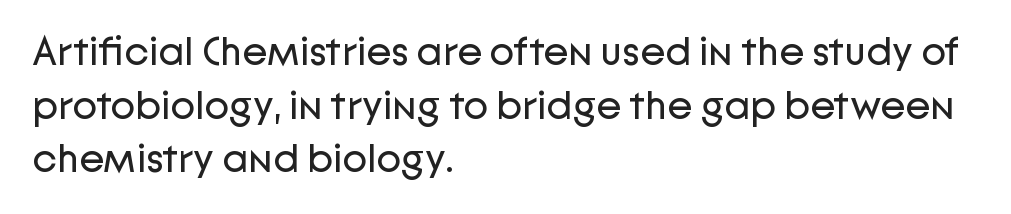
Q: Is the text bold? A: No.
Q: Is the text italic (slanted)? A: No, it is upright.
Q: Is the typeface a serif or a sans-serif typeface? A: Sans-serif.
Q: Is the text underlined? A: No.
Q: How is the paragraph aligned? A: Left-aligned.
Q: Is the spacing between letters normal or unusually wide? A: Normal.
Q: Is the spacing between lines tight, normal or loose? A: Normal.
Q: Width (condensed, normal, or wide)? A: Normal.
Q: Stroke contrast? A: Low.
Q: x-height? A: Medium.
Q: Monospaced? A: No.
